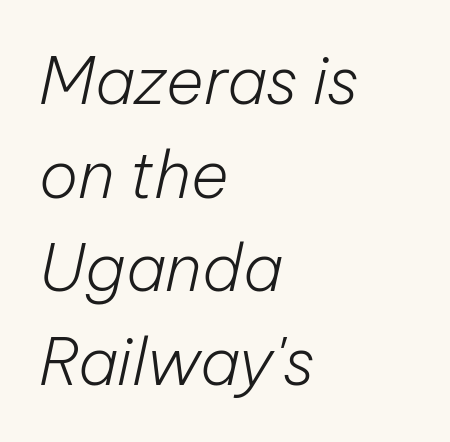
No word sits above an underline. All the whitespace from short lines collects on the right. You could not count columns in this text — the font is proportionally spaced. No heavy texture on the line: the type isn't bold. It's the slanting kind of type. Short note: letters normally spaced.
